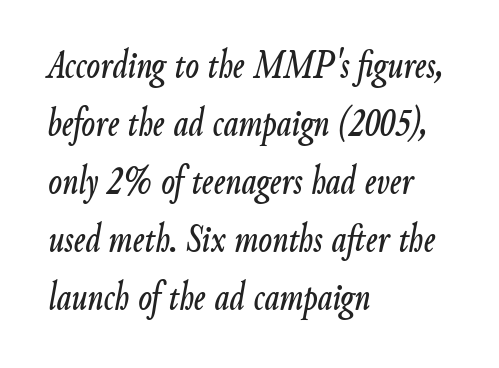
Q: Is the text italic (slanted)? A: Yes, it leans right by about 9 degrees.
Q: Is the text underlined? A: No.
Q: How is the paragraph aligned? A: Left-aligned.
Q: Is the spacing between letters normal or unusually wide? A: Normal.
Q: Is the spacing between lines tight, normal or loose? A: Normal.
Q: Width (condensed, normal, or wide)? A: Condensed.
Q: Stroke contrast? A: Low.
Q: x-height? A: Small.
Q: Monospaced? A: No.
